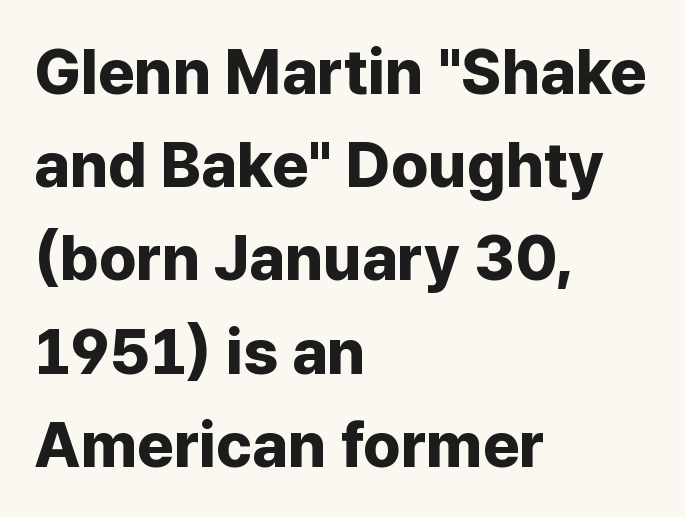
{"serif": "no", "italic": "no", "bold": "yes", "weight": "bold", "width": "normal", "stroke_contrast": "low", "x_height": "medium", "monospaced": "no", "underline": "no", "align": "left", "line_spacing": "normal", "line_spacing_ratio": 1.48, "letter_spacing": "normal", "letter_spacing_em": 0.0, "glyph_px": 63}
